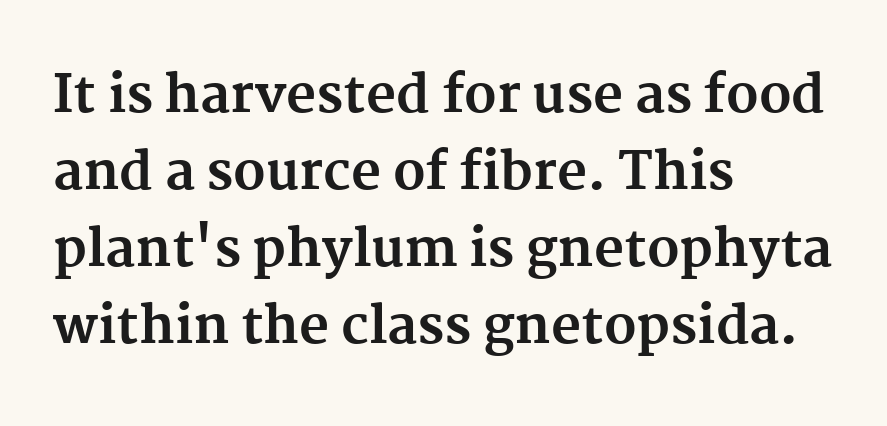
The leading is moderate, giving the passage an even texture. The rendering anchors every line to the left-hand side. The glyphs have the mass of a bold cut. Default kerning and tracking; the words read as compact shapes. Serif or sans? Serif — the stroke terminals have little feet. A typesetter would call this proportional, since set widths differ per character.
